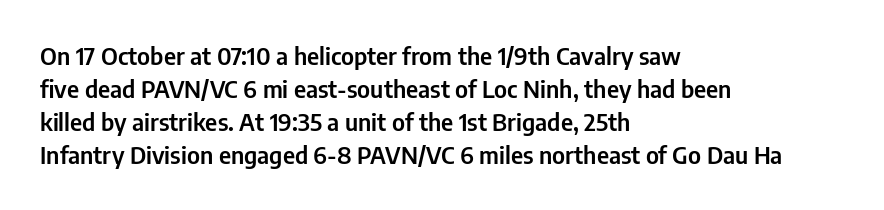
Q: Is the text italic (slanted)? A: No, it is upright.
Q: Is the text underlined? A: No.
Q: How is the paragraph aligned? A: Left-aligned.
Q: Is the spacing between letters normal or unusually wide? A: Normal.
Q: Is the spacing between lines tight, normal or loose? A: Normal.
